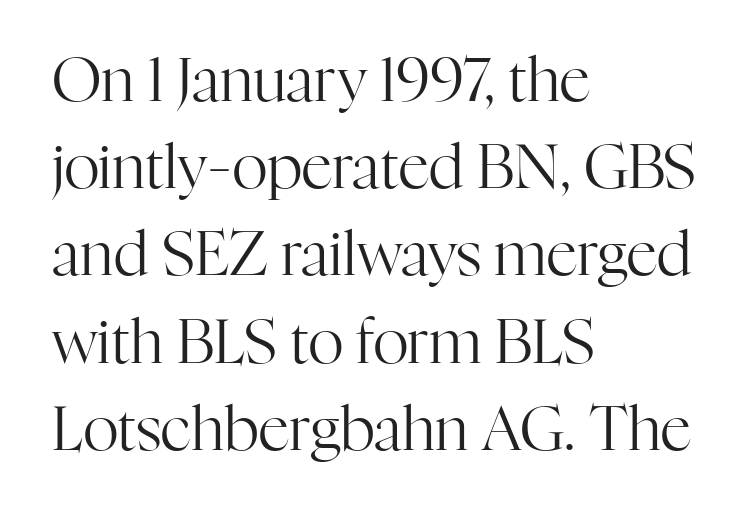
The image shows 61 px regular-weight serif type, upright; set left-aligned, normal line spacing (1.43x), normal letter spacing, not underlined; high stroke contrast and a medium x-height.
